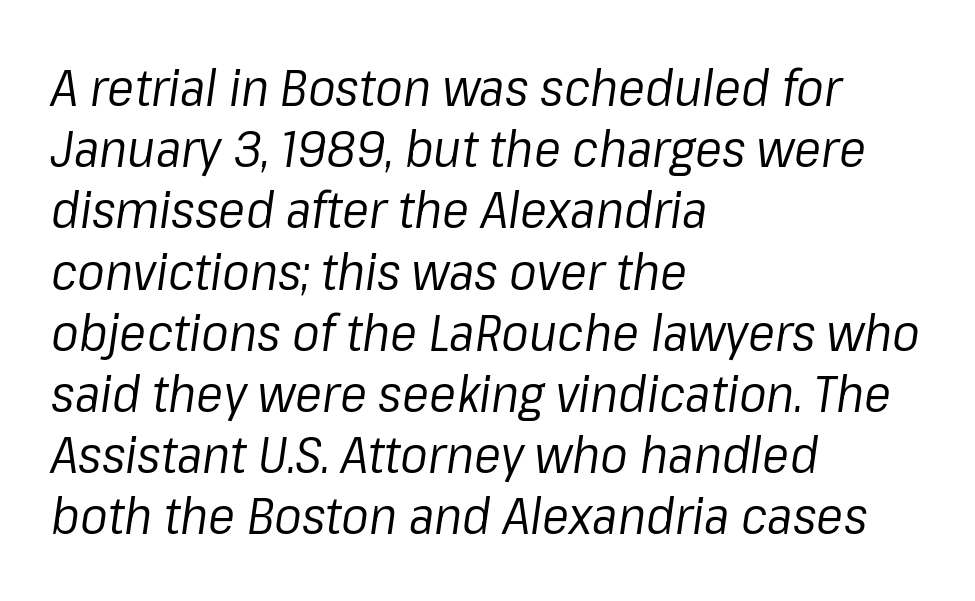
Q: Is the text bold? A: No.
Q: Is the text italic (slanted)? A: Yes, it leans right by about 8 degrees.
Q: Is the text underlined? A: No.
Q: How is the paragraph aligned? A: Left-aligned.
Q: Is the spacing between letters normal or unusually wide? A: Normal.
Q: Width (condensed, normal, or wide)? A: Normal.
Q: Stroke contrast? A: Low.
Q: x-height? A: Medium.
Q: Monospaced? A: No.
